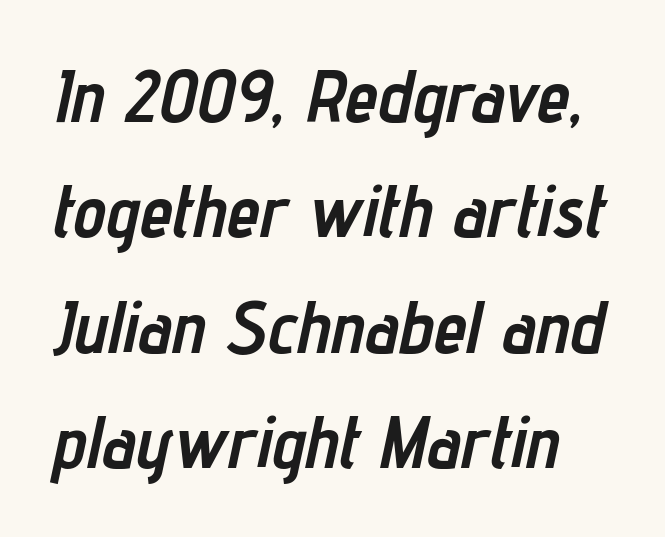
Q: Is the text bold? A: Yes.
Q: Is the text italic (slanted)? A: Yes, it leans right by about 12 degrees.
Q: Is the text underlined? A: No.
Q: How is the paragraph aligned? A: Left-aligned.
Q: Is the spacing between letters normal or unusually wide? A: Normal.
Q: Is the spacing between lines tight, normal or loose? A: Normal.
Q: Width (condensed, normal, or wide)? A: Condensed.
Q: Stroke contrast? A: Low.
Q: x-height? A: Medium.
Q: Monospaced? A: No.
